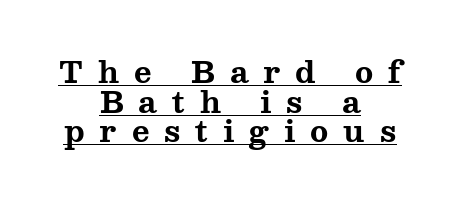
Q: Is the text bold? A: Yes.
Q: Is the text italic (slanted)? A: No, it is upright.
Q: Is the typeface a serif or a sans-serif typeface? A: Serif.
Q: Is the text underlined? A: Yes.
Q: How is the paragraph aligned? A: Centered.
Q: Is the spacing between letters normal or unusually wide? A: Unusually wide.
Q: Is the spacing between lines tight, normal or loose? A: Tight.
Q: Width (condensed, normal, or wide)? A: Wide.
Q: Stroke contrast? A: Medium.
Q: x-height? A: Medium.
Q: Monospaced? A: No.
